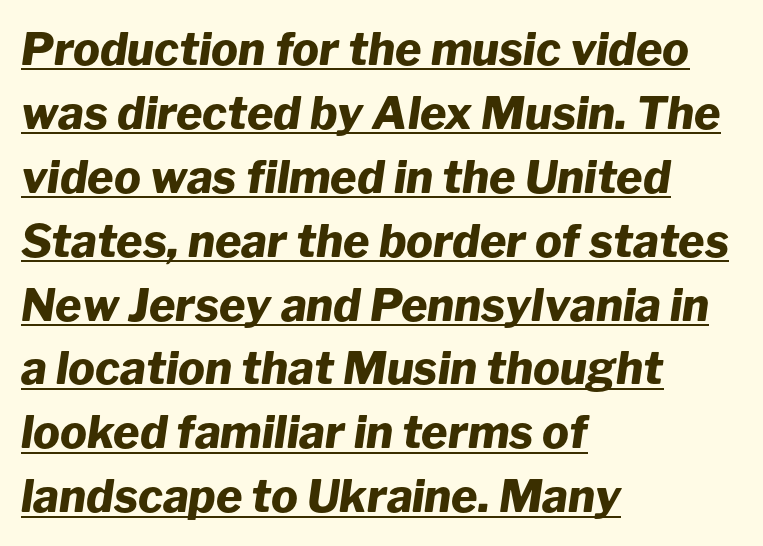
Q: Is the text bold? A: Yes.
Q: Is the text italic (slanted)? A: Yes, it leans right by about 8 degrees.
Q: Is the text underlined? A: Yes.
Q: How is the paragraph aligned? A: Left-aligned.
Q: Is the spacing between letters normal or unusually wide? A: Normal.
Q: Is the spacing between lines tight, normal or loose? A: Normal.
Q: Width (condensed, normal, or wide)? A: Normal.
Q: Stroke contrast? A: Low.
Q: x-height? A: Medium.
Q: Monospaced? A: No.
